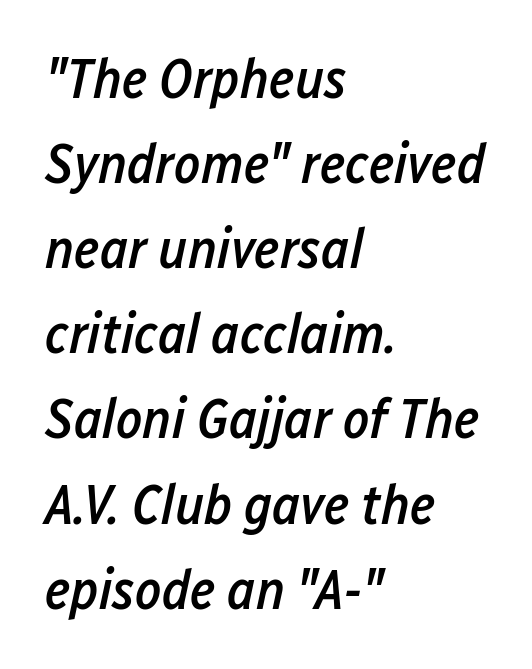
The tracking reads as untouched default to a designer's eye. The lines sit at an ordinary, default distance from one another. Quick note: italic. Notice how the passage keeps a crisp vertical edge on the left only. The rendering uses a semibold face; strokes are thickened but not to full bold. Spacing verdict: proportional, widths tailored to each character.
